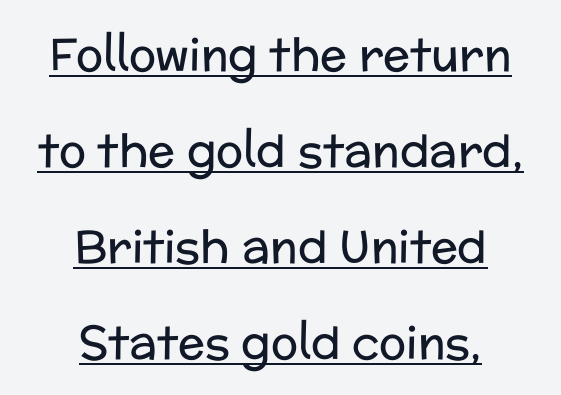
{"serif": "no", "italic": "no", "bold": "no", "weight": "regular", "width": "normal", "stroke_contrast": "low", "x_height": "medium", "monospaced": "no", "underline": "yes", "align": "center", "line_spacing": "loose", "line_spacing_ratio": 2.13, "letter_spacing": "normal", "letter_spacing_em": 0.0, "glyph_px": 45}
